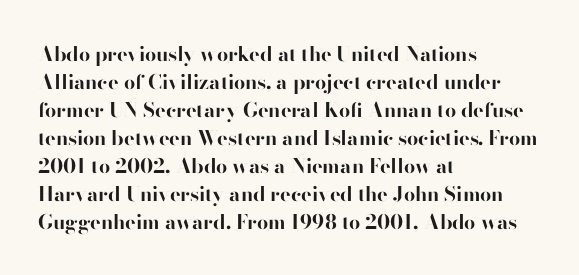
The image shows 20 px bold type, upright; set left-aligned, normal line spacing (1.4x), normal letter spacing, not underlined.
